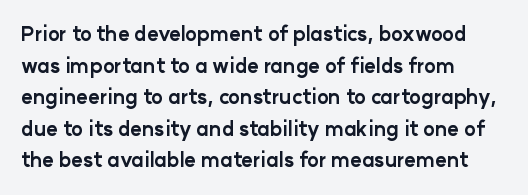
{"italic": "no", "bold": "yes", "underline": "no", "align": "left", "line_spacing": "normal", "line_spacing_ratio": 1.58, "letter_spacing": "normal", "letter_spacing_em": 0.0, "glyph_px": 20}
